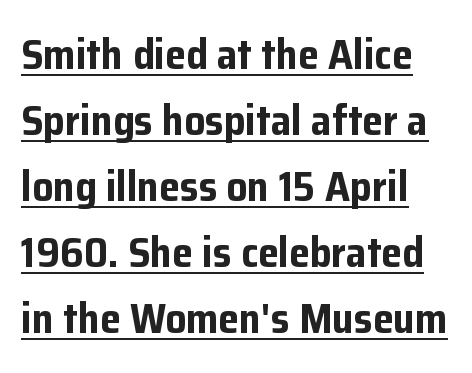
The image shows 42 px bold sans-serif type, upright; set normal line spacing (1.57x), normal letter spacing, underlined; low stroke contrast and a medium x-height.
